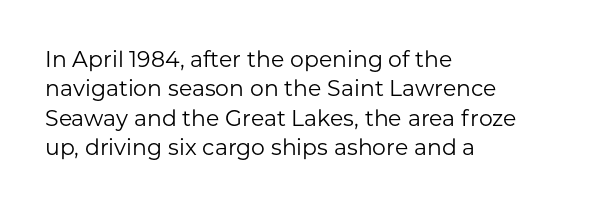
Caption: face not bold, strokes unweighted. Whoever set this chose a conventional vertical rhythm. This sample uses plain, unmodified letter spacing. The lettering stays uniformly vertical, giving the passage a roman look. Rule under the text: the space is simply empty.
